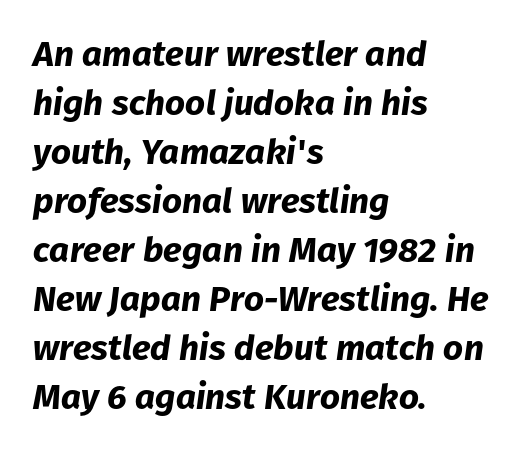
Visually the block forms a straight wall on the left and a jagged coastline on the right. The rendering applies a slant to the glyphs. These lines keep a tight, regular rhythm from letter to letter. How would I describe the line gaps? Plain and ordinary.
